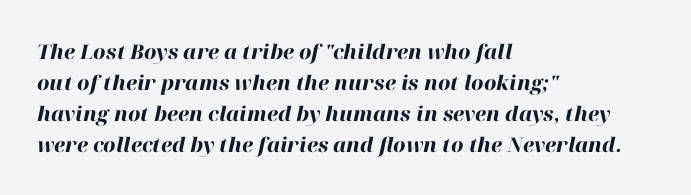
Q: Is the text bold? A: Yes.
Q: Is the text italic (slanted)? A: Yes, it leans right by about 12 degrees.
Q: Is the text underlined? A: No.
Q: How is the paragraph aligned? A: Left-aligned.
Q: Is the spacing between letters normal or unusually wide? A: Normal.
Q: Is the spacing between lines tight, normal or loose? A: Normal.
